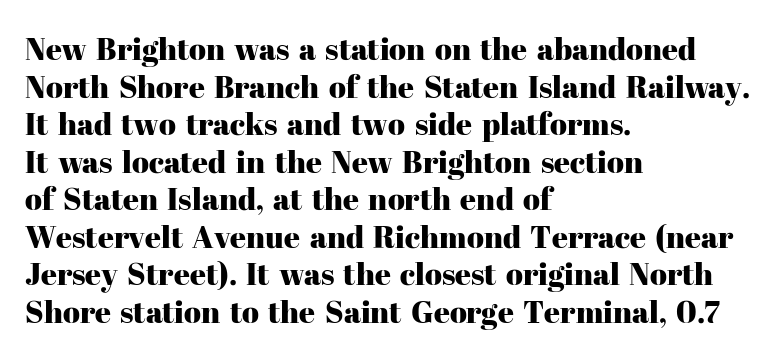
{"serif": "yes", "italic": "no", "width": "normal", "stroke_contrast": "high", "x_height": "medium", "monospaced": "no", "underline": "no", "align": "left", "line_spacing_ratio": 1.21, "letter_spacing": "normal", "letter_spacing_em": 0.0, "glyph_px": 31}
